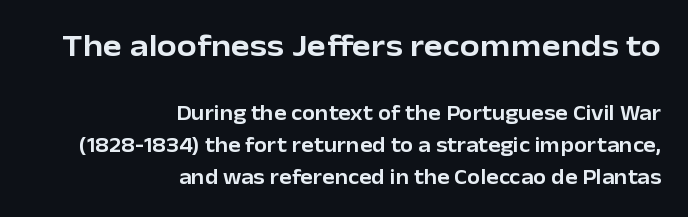
Clear beneath every line of the passage. Look at the glyph heights: the upper group is clearly the bigger setting. Horizontal alignment here is rightward, an uncommon choice for prose. This sample uses a sans-serif face. A typesetter would mark this as roman, not italic.
